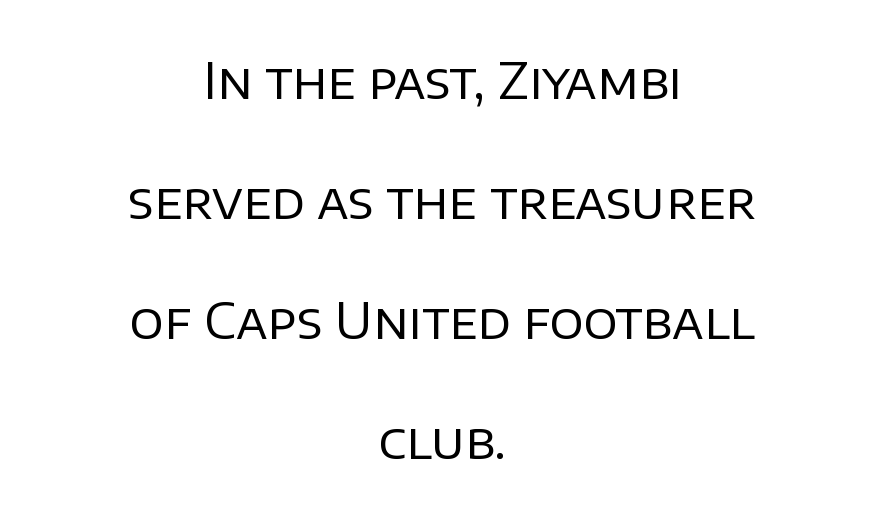
{"serif": "no", "italic": "no", "bold": "no", "weight": "regular", "width": "normal", "stroke_contrast": "low", "x_height": "large", "monospaced": "no", "underline": "no", "align": "center", "line_spacing": "loose", "line_spacing_ratio": 2.4, "letter_spacing": "normal", "letter_spacing_em": 0.0, "glyph_px": 50}
